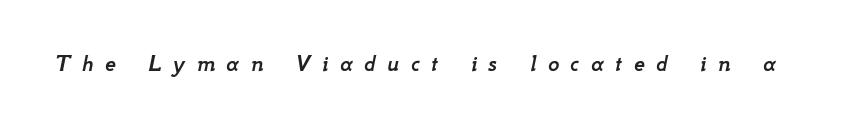
The image shows 24 px text type, italic (leaning right); set unusually wide letter spacing (+0.48 em), not underlined.
